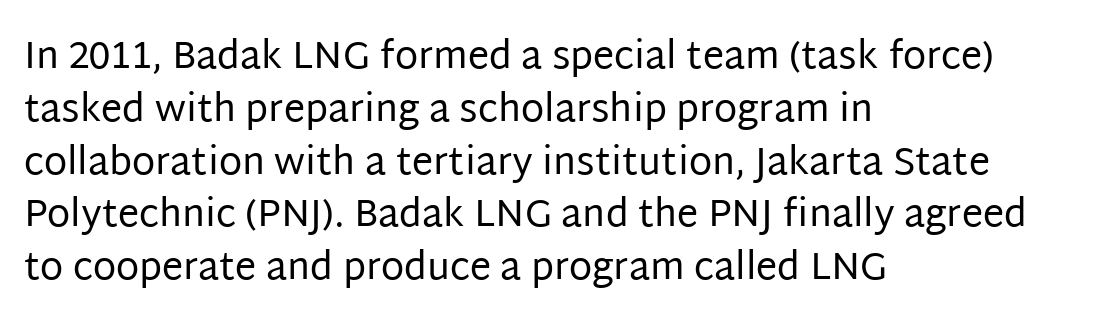
Honestly, the row spacing looks completely unremarkable. Serifs: no, the terminals of the letterforms are clean. This rendering uses left alignment, leaving the right contour irregular. The letterforms sit shoulder to shoulder at normal distance.
